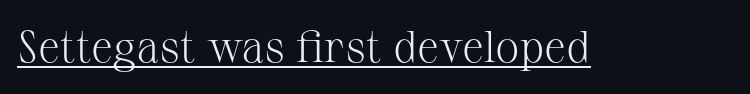
{"serif": "yes", "italic": "no", "bold": "no", "weight": "light", "width": "normal", "stroke_contrast": "medium", "x_height": "medium", "monospaced": "no", "underline": "yes", "letter_spacing": "normal", "letter_spacing_em": 0.0, "glyph_px": 44}
